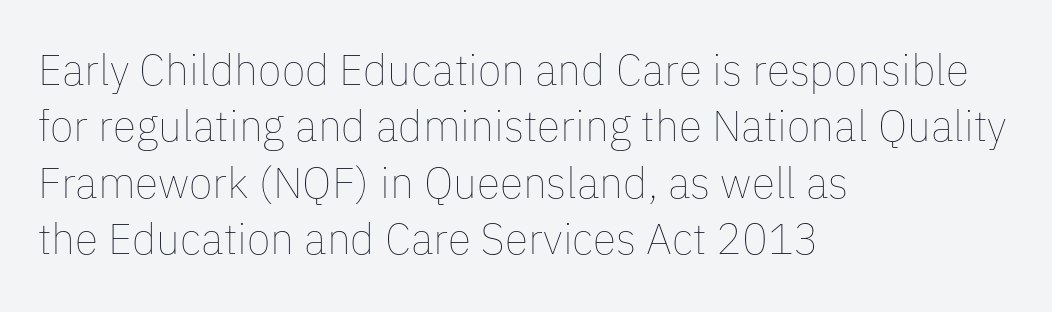
Q: Is the text bold? A: No.
Q: Is the text italic (slanted)? A: No, it is upright.
Q: Is the text underlined? A: No.
Q: How is the paragraph aligned? A: Left-aligned.
Q: Is the spacing between letters normal or unusually wide? A: Normal.
Q: Is the spacing between lines tight, normal or loose? A: Normal.
Q: Width (condensed, normal, or wide)? A: Normal.
Q: Stroke contrast? A: Low.
Q: x-height? A: Medium.
Q: Monospaced? A: No.
